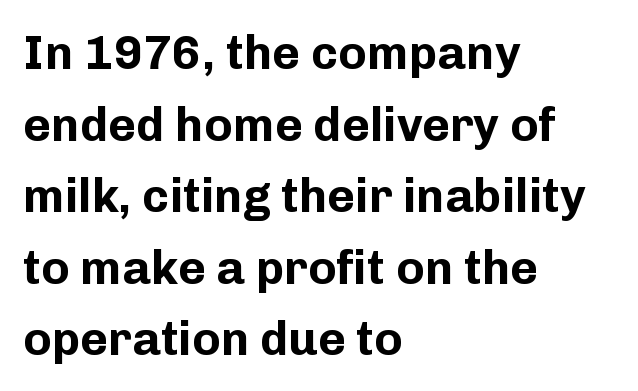
The image shows 48 px bold sans-serif type, upright; set left-aligned, normal line spacing (1.49x), normal letter spacing, not underlined; low stroke contrast and a medium x-height.
